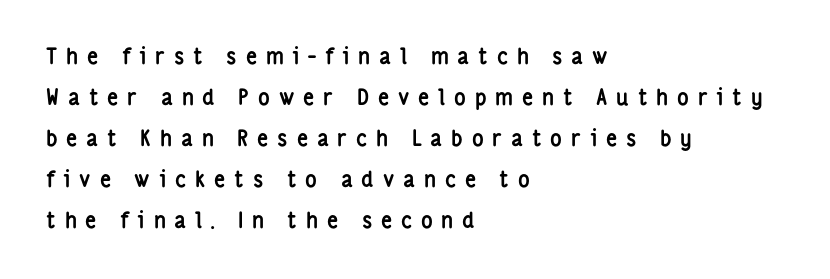
Q: Is the text bold? A: Yes.
Q: Is the text italic (slanted)? A: No, it is upright.
Q: Is the text underlined? A: No.
Q: How is the paragraph aligned? A: Left-aligned.
Q: Is the spacing between letters normal or unusually wide? A: Unusually wide.
